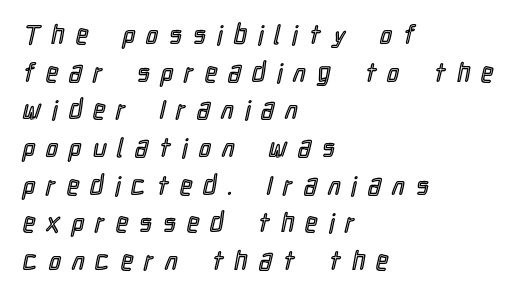
The image shows 26 px text type; set left-aligned, normal line spacing (1.45x), unusually wide letter spacing (+0.45 em), not underlined.
